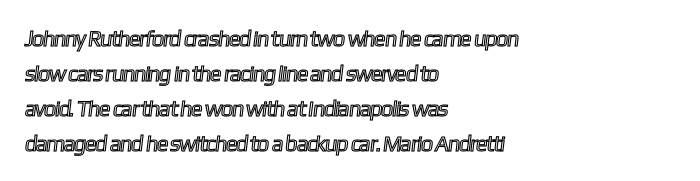
Layout note: lines flush left. Descenders are the only things crossing below the line. The vertical gap from one line to the next is medium. Caption: standard tracking, unaltered.
